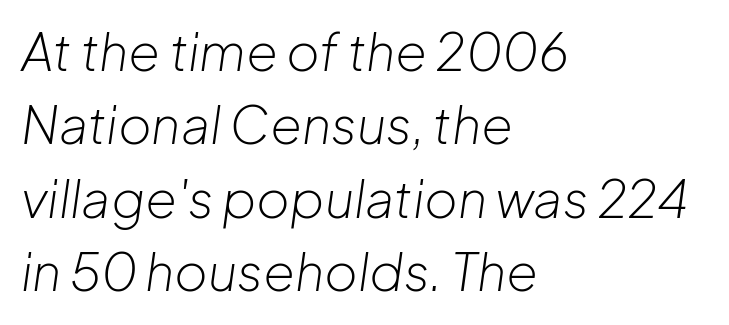
{"italic": "yes", "lean": "right", "slant_degrees": 8, "bold": "no", "weight": "light", "width": "normal", "stroke_contrast": "low", "x_height": "medium", "monospaced": "no", "underline": "no", "align": "left", "line_spacing": "normal", "line_spacing_ratio": 1.44, "letter_spacing": "normal", "letter_spacing_em": 0.0, "glyph_px": 51}
